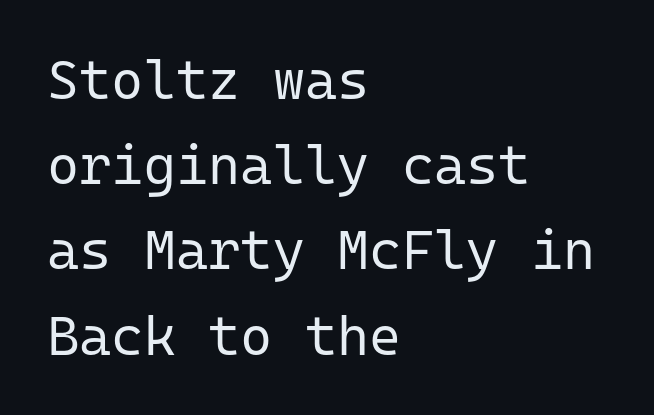
{"serif": "no", "italic": "no", "bold": "no", "weight": "regular", "width": "normal", "stroke_contrast": "low", "x_height": "medium", "monospaced": "yes", "underline": "no", "align": "left", "line_spacing": "normal", "line_spacing_ratio": 1.55, "letter_spacing": "normal", "letter_spacing_em": 0.0, "glyph_px": 55}
